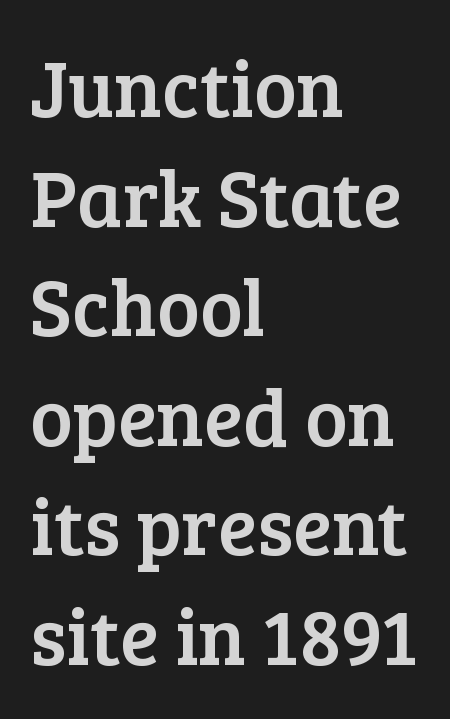
{"serif": "yes", "italic": "no", "width": "normal", "stroke_contrast": "low", "x_height": "medium", "monospaced": "no", "underline": "no", "align": "left", "line_spacing": "normal", "line_spacing_ratio": 1.37, "letter_spacing": "normal", "letter_spacing_em": 0.0, "glyph_px": 80}
